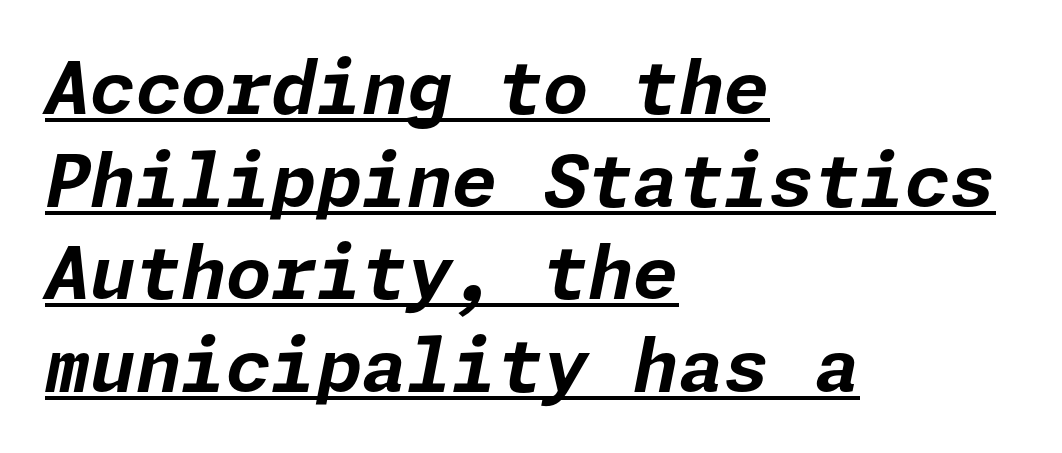
Q: Is the text bold? A: Yes.
Q: Is the text italic (slanted)? A: Yes, it leans right by about 11 degrees.
Q: Is the text underlined? A: Yes.
Q: How is the paragraph aligned? A: Left-aligned.
Q: Is the spacing between letters normal or unusually wide? A: Normal.
Q: Is the spacing between lines tight, normal or loose? A: Normal.
Q: Width (condensed, normal, or wide)? A: Normal.
Q: Stroke contrast? A: Low.
Q: x-height? A: Medium.
